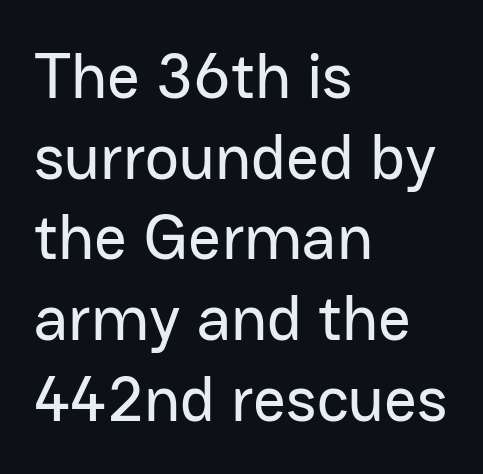
The image shows 64 px sans-serif type, upright; set left-aligned, normal line spacing (1.26x), normal letter spacing, not underlined; low stroke contrast and a medium x-height.
